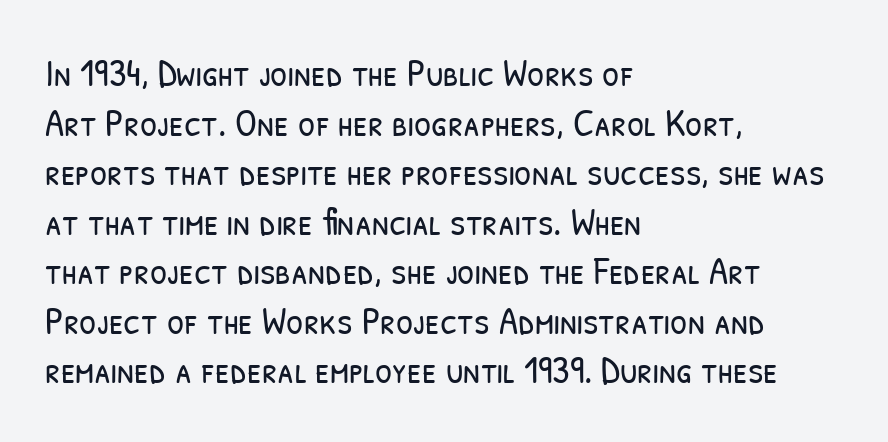
The image shows 39 px light, condensed sans-serif type; set left-aligned, normal line spacing (1.27x), normal letter spacing, not underlined; low stroke contrast and a medium x-height.
